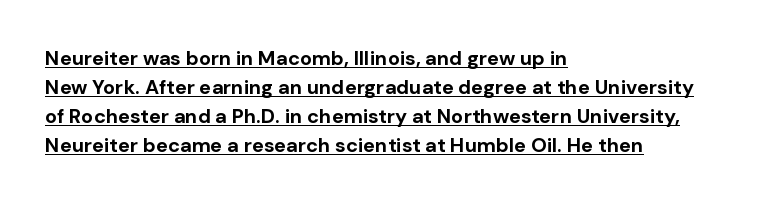
The image shows 20 px bold type, upright; set left-aligned, normal line spacing (1.45x), normal letter spacing, underlined.
